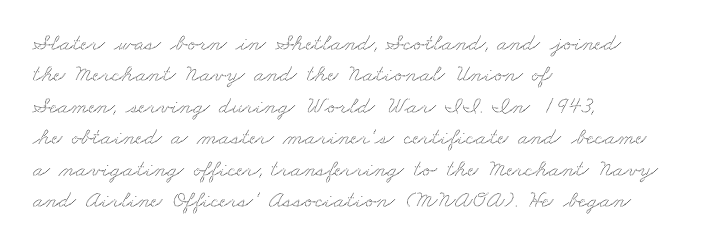
Q: Is the text underlined? A: No.
Q: How is the paragraph aligned? A: Left-aligned.
Q: Is the spacing between letters normal or unusually wide? A: Normal.
Q: Is the spacing between lines tight, normal or loose? A: Normal.
